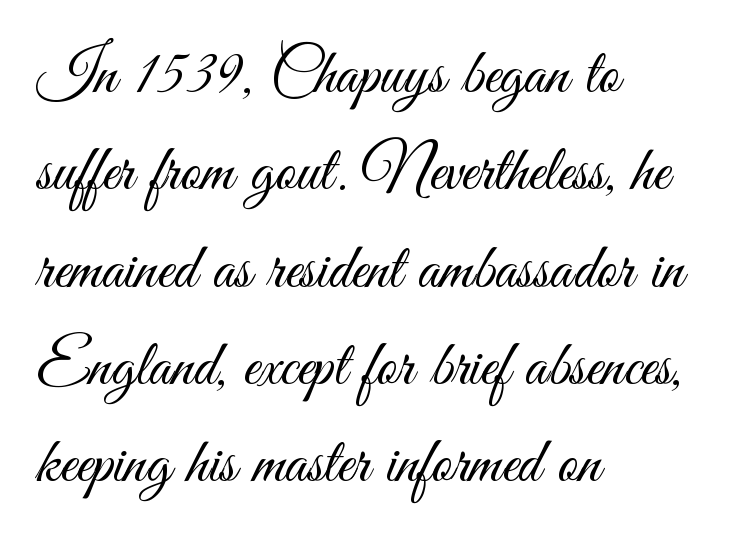
Q: Is the text bold? A: No.
Q: Is the text italic (slanted)? A: Yes.
Q: Is the typeface a serif or a sans-serif typeface? A: Sans-serif.
Q: Is the text underlined? A: No.
Q: How is the paragraph aligned? A: Left-aligned.
Q: Is the spacing between letters normal or unusually wide? A: Normal.
Q: Is the spacing between lines tight, normal or loose? A: Normal.
Q: Width (condensed, normal, or wide)? A: Condensed.
Q: Stroke contrast? A: Medium.
Q: x-height? A: Small.
Q: Monospaced? A: No.
